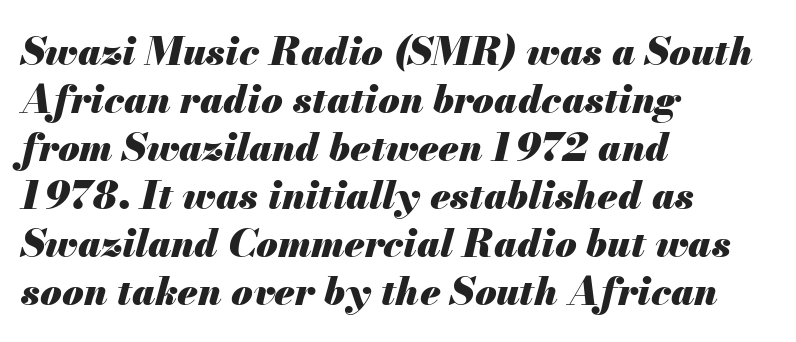
{"italic": "yes", "lean": "right", "slant_degrees": 13, "bold": "yes", "weight": "heavy", "width": "normal", "stroke_contrast": "medium", "x_height": "small", "monospaced": "no", "underline": "no", "align": "left", "line_spacing_ratio": 1.23, "letter_spacing": "normal", "letter_spacing_em": 0.0, "glyph_px": 39}
